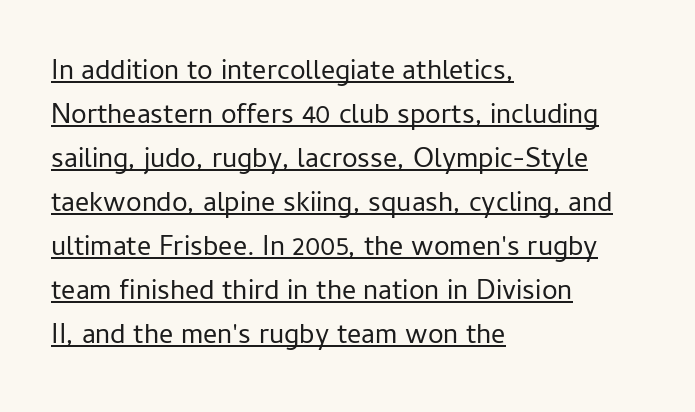
{"serif": "no", "italic": "no", "bold": "no", "weight": "regular", "width": "normal", "stroke_contrast": "low", "x_height": "medium", "monospaced": "no", "underline": "yes", "align": "left", "line_spacing": "normal", "line_spacing_ratio": 1.57, "letter_spacing": "normal", "letter_spacing_em": 0.0, "glyph_px": 28}
